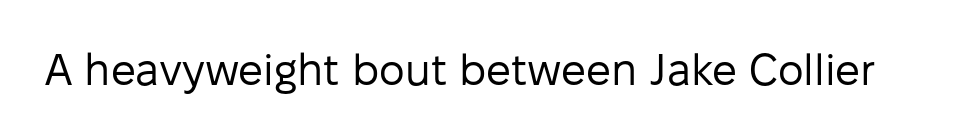
Q: Is the text bold? A: No.
Q: Is the text italic (slanted)? A: No, it is upright.
Q: Is the typeface a serif or a sans-serif typeface? A: Sans-serif.
Q: Is the text underlined? A: No.
Q: Is the spacing between letters normal or unusually wide? A: Normal.
Q: Width (condensed, normal, or wide)? A: Normal.
Q: Stroke contrast? A: Low.
Q: x-height? A: Medium.
Q: Monospaced? A: No.
